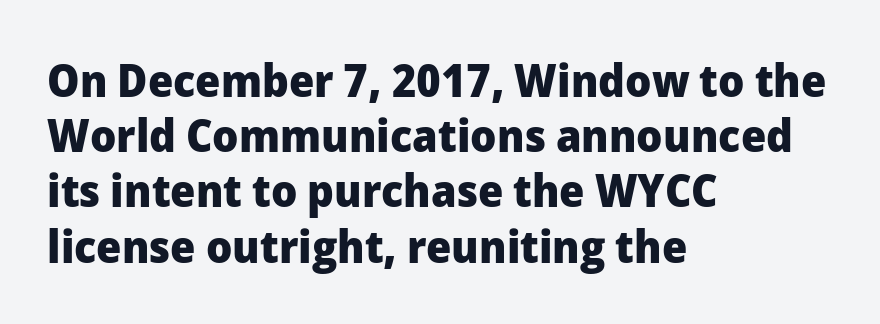
Layout note: lines flush left. This sample uses an upright cut, with every glyph sitting square on the baseline. Look at the bottom of the vertical strokes: they stop flat, with no serifs. The passage shown is not underscored anywhere. Each letter keeps its own natural width here, so spacing adapts to shape.
